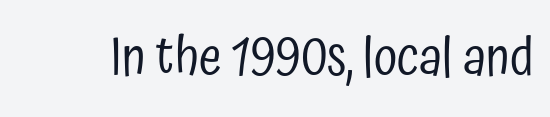
Q: Is the text bold? A: No.
Q: Is the text italic (slanted)? A: No, it is upright.
Q: Is the typeface a serif or a sans-serif typeface? A: Sans-serif.
Q: Is the text underlined? A: No.
Q: Is the spacing between letters normal or unusually wide? A: Normal.
Q: Width (condensed, normal, or wide)? A: Condensed.
Q: Stroke contrast? A: Low.
Q: x-height? A: Medium.
Q: Monospaced? A: No.
